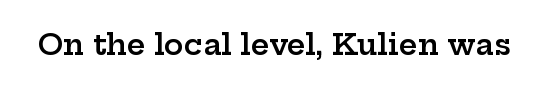
The image shows 29 px semibold, wide serif type, upright; set normal letter spacing, not underlined; low stroke contrast and a medium x-height.
